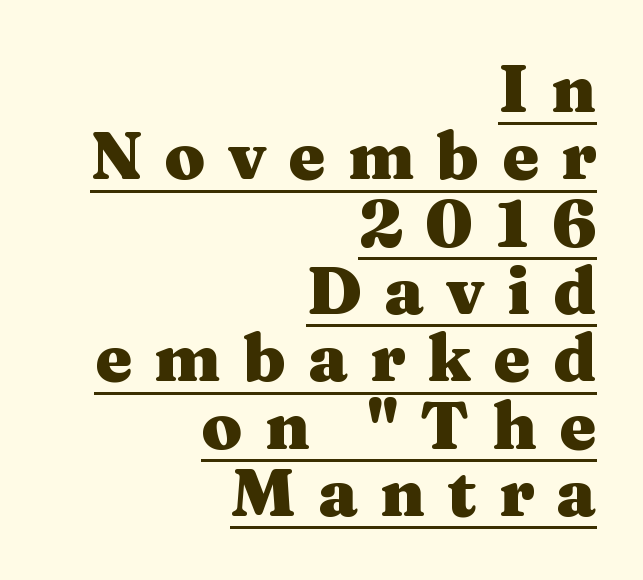
{"serif": "yes", "italic": "no", "bold": "yes", "weight": "heavy", "width": "wide", "stroke_contrast": "medium", "x_height": "medium", "monospaced": "no", "underline": "yes", "align": "right", "line_spacing": "tight", "line_spacing_ratio": 1.02, "letter_spacing": "wide", "letter_spacing_em": 0.34, "glyph_px": 66}
